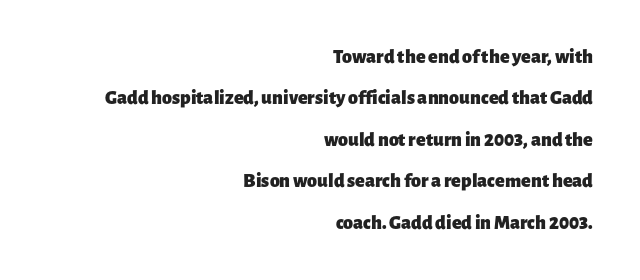
{"italic": "no", "bold": "yes", "underline": "no", "align": "right", "line_spacing": "loose", "line_spacing_ratio": 2.07, "letter_spacing": "normal", "letter_spacing_em": 0.0, "glyph_px": 20}
